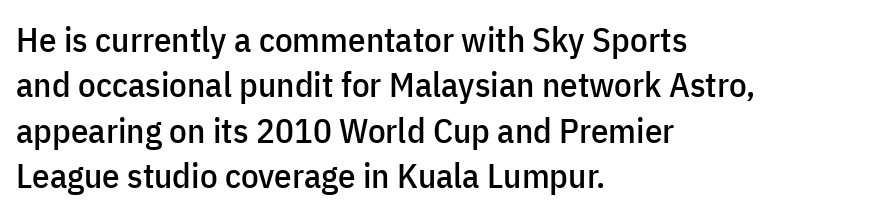
Q: Is the text italic (slanted)? A: No, it is upright.
Q: Is the typeface a serif or a sans-serif typeface? A: Sans-serif.
Q: Is the text underlined? A: No.
Q: How is the paragraph aligned? A: Left-aligned.
Q: Is the spacing between letters normal or unusually wide? A: Normal.
Q: Is the spacing between lines tight, normal or loose? A: Normal.
Q: Width (condensed, normal, or wide)? A: Condensed.
Q: Stroke contrast? A: Low.
Q: x-height? A: Medium.
Q: Monospaced? A: No.
